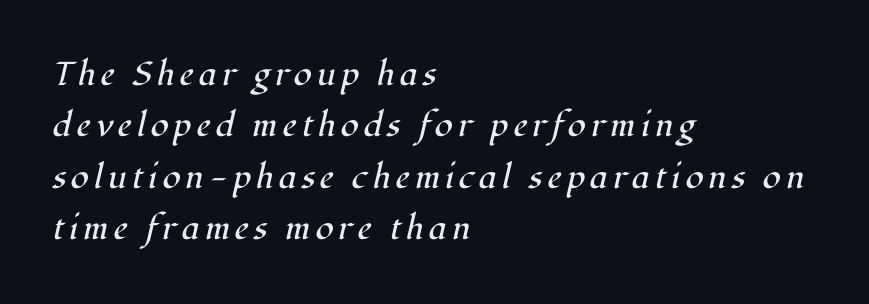
Ink coverage per letter is moderate at most. The vertical gap from one line to the next is medium. Is this a fixed-width face? No — the glyphs have proportional, varying widths. The space directly below the letters is spotless.
